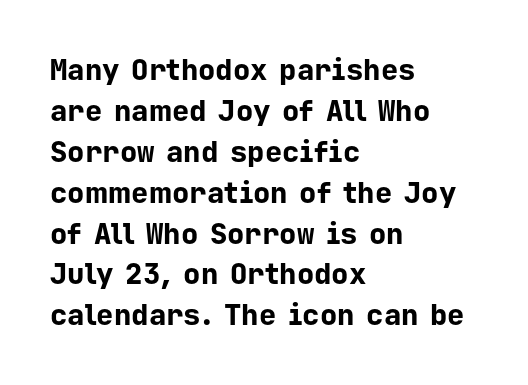
{"serif": "no", "italic": "no", "bold": "yes", "weight": "bold", "width": "normal", "stroke_contrast": "low", "x_height": "medium", "monospaced": "yes", "underline": "no", "align": "left", "line_spacing": "normal", "line_spacing_ratio": 1.41, "letter_spacing": "normal", "letter_spacing_em": 0.0, "glyph_px": 29}
